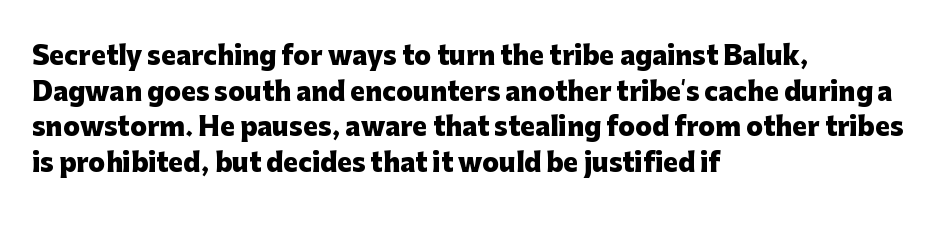
Q: Is the text bold? A: Yes.
Q: Is the text italic (slanted)? A: No, it is upright.
Q: Is the text underlined? A: No.
Q: How is the paragraph aligned? A: Left-aligned.
Q: Is the spacing between letters normal or unusually wide? A: Normal.
Q: Is the spacing between lines tight, normal or loose? A: Normal.
